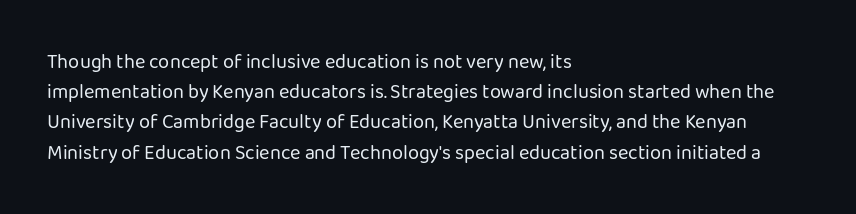
{"italic": "no", "bold": "no", "underline": "no", "align": "left", "line_spacing": "normal", "line_spacing_ratio": 1.51, "letter_spacing": "normal", "letter_spacing_em": 0.0, "glyph_px": 20}
